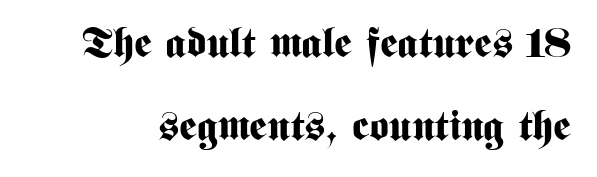
Q: Is the text bold? A: Yes.
Q: Is the text italic (slanted)? A: No, it is upright.
Q: Is the typeface a serif or a sans-serif typeface? A: Sans-serif.
Q: Is the text underlined? A: No.
Q: Is the spacing between letters normal or unusually wide? A: Normal.
Q: Is the spacing between lines tight, normal or loose? A: Loose.
Q: Width (condensed, normal, or wide)? A: Condensed.
Q: Stroke contrast? A: Medium.
Q: x-height? A: Medium.
Q: Monospaced? A: No.
